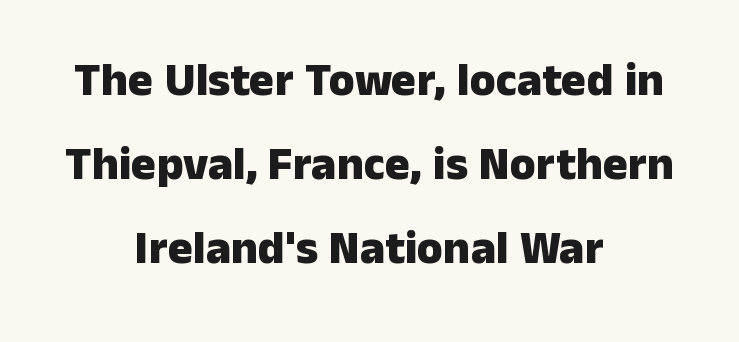
The image shows 47 px heavy sans-serif type, upright; set centered, line spacing 1.79x, normal letter spacing, not underlined; low stroke contrast and a medium x-height.
